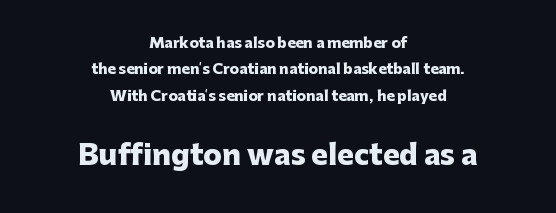
{"serif": "no", "italic": "no", "bold": "yes", "weight": "heavy", "width": "normal", "stroke_contrast": "low", "x_height": "medium", "monospaced": "no", "underline": "no", "align": "center", "line_spacing_ratio": 1.89, "letter_spacing": "normal", "letter_spacing_em": 0.0, "larger_block": "second", "size_ratio": 2.0, "glyph_px": 28}
